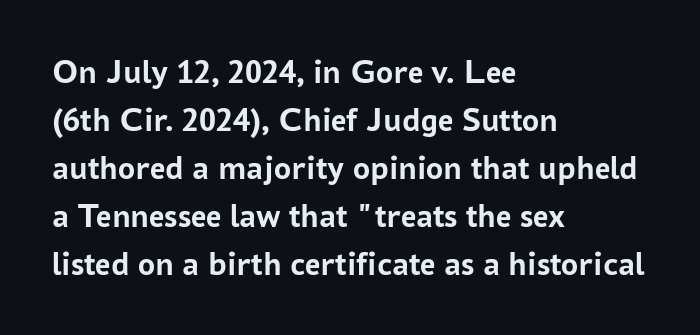
Q: Is the text bold? A: Yes.
Q: Is the text italic (slanted)? A: No, it is upright.
Q: Is the typeface a serif or a sans-serif typeface? A: Sans-serif.
Q: Is the text underlined? A: No.
Q: How is the paragraph aligned? A: Left-aligned.
Q: Is the spacing between letters normal or unusually wide? A: Normal.
Q: Is the spacing between lines tight, normal or loose? A: Normal.
Q: Width (condensed, normal, or wide)? A: Normal.
Q: Stroke contrast? A: Low.
Q: x-height? A: Medium.
Q: Monospaced? A: No.
